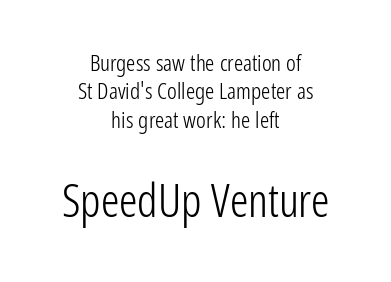
Q: Is the text bold? A: No.
Q: Is the text italic (slanted)? A: No, it is upright.
Q: Is the typeface a serif or a sans-serif typeface? A: Sans-serif.
Q: Is the text underlined? A: No.
Q: How is the paragraph aligned? A: Centered.
Q: Is the spacing between letters normal or unusually wide? A: Normal.
Q: Which block of text is set in a larger size, the first (top) or the second (bottom)? A: The second (bottom) one.
Q: Width (condensed, normal, or wide)? A: Condensed.
Q: Stroke contrast? A: Low.
Q: x-height? A: Medium.
Q: Monospaced? A: No.
